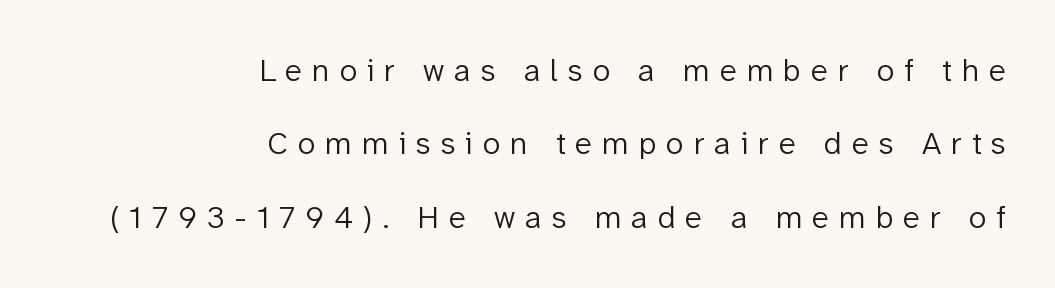
The image shows 32 px light sans-serif type, upright; set right-aligned, loose line spacing (2.29x), unusually wide letter spacing (+0.31 em), not underlined; low stroke contrast and a medium x-height.
